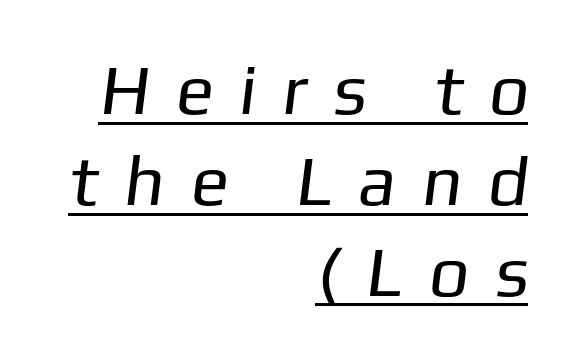
The image shows 71 px regular-weight sans-serif type; set right-aligned, normal line spacing (1.28x), unusually wide letter spacing (+0.36 em), underlined; low stroke contrast and a medium x-height.
